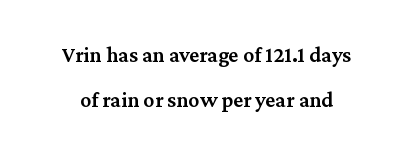
Underline: absent. The axis of the letterforms is exactly vertical. Whoever set this chose breathing room over compactness in the vertical rhythm. Tracking value appears to be zero — textbook default spacing.
